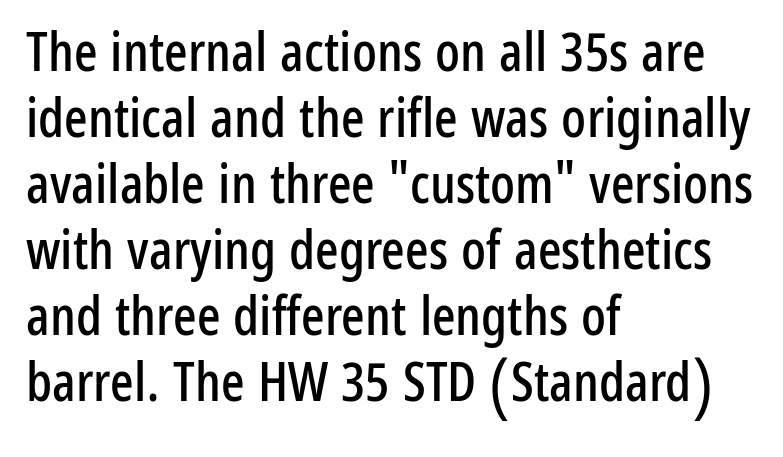
Q: Is the text italic (slanted)? A: No, it is upright.
Q: Is the typeface a serif or a sans-serif typeface? A: Sans-serif.
Q: Is the text underlined? A: No.
Q: How is the paragraph aligned? A: Left-aligned.
Q: Is the spacing between letters normal or unusually wide? A: Normal.
Q: Width (condensed, normal, or wide)? A: Condensed.
Q: Stroke contrast? A: Low.
Q: x-height? A: Medium.
Q: Monospaced? A: No.
